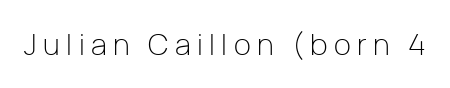
Q: Is the text bold? A: No.
Q: Is the text italic (slanted)? A: No, it is upright.
Q: Is the typeface a serif or a sans-serif typeface? A: Sans-serif.
Q: Is the text underlined? A: No.
Q: Is the spacing between letters normal or unusually wide? A: Unusually wide.
Q: Width (condensed, normal, or wide)? A: Normal.
Q: Stroke contrast? A: Low.
Q: x-height? A: Medium.
Q: Monospaced? A: No.
